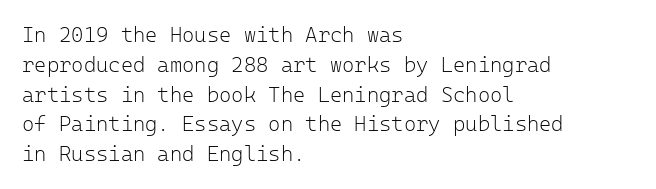
Quick note: interline space is typical. Nothing unusual about the tracking: characters are spaced as the font intends. Unmarked baselines from the first word to the last. No italicization has been applied; the sample stays upright.
